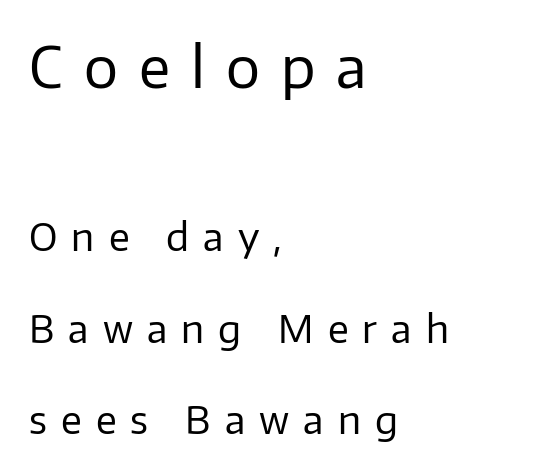
You get the large type first, then a drop to smaller type. Spacing verdict: proportional, widths tailored to each character. Unlike a traditional serif, this face leaves its strokes unadorned. Check under the words: just untouched page.
